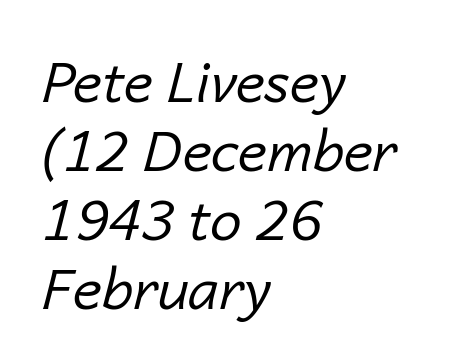
{"italic": "yes", "lean": "right", "slant_degrees": 14, "bold": "no", "weight": "regular", "width": "normal", "stroke_contrast": "low", "x_height": "medium", "monospaced": "no", "underline": "no", "align": "left", "line_spacing_ratio": 1.21, "letter_spacing": "normal", "letter_spacing_em": 0.0, "glyph_px": 57}
